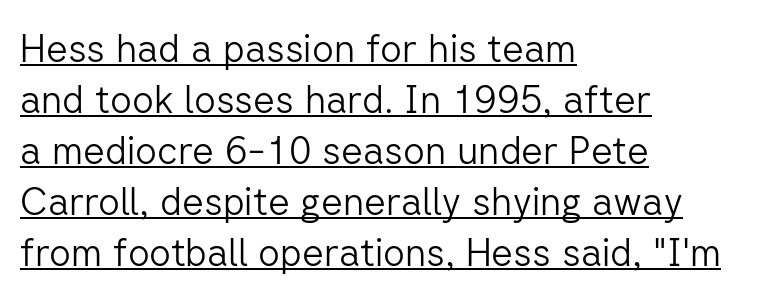
The image shows 38 px light sans-serif type, upright; set left-aligned, normal line spacing (1.34x), normal letter spacing, underlined; low stroke contrast and a medium x-height.
